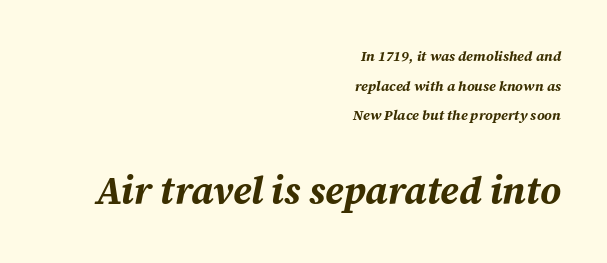
Q: Is the text bold? A: Yes.
Q: Is the text italic (slanted)? A: Yes, it leans right by about 12 degrees.
Q: Is the text underlined? A: No.
Q: How is the paragraph aligned? A: Right-aligned.
Q: Is the spacing between letters normal or unusually wide? A: Normal.
Q: Is the spacing between lines tight, normal or loose? A: Loose.
Q: Which block of text is set in a larger size, the first (top) or the second (bottom)? A: The second (bottom) one.
Q: Width (condensed, normal, or wide)? A: Normal.
Q: Stroke contrast? A: Medium.
Q: x-height? A: Medium.
Q: Monospaced? A: No.
